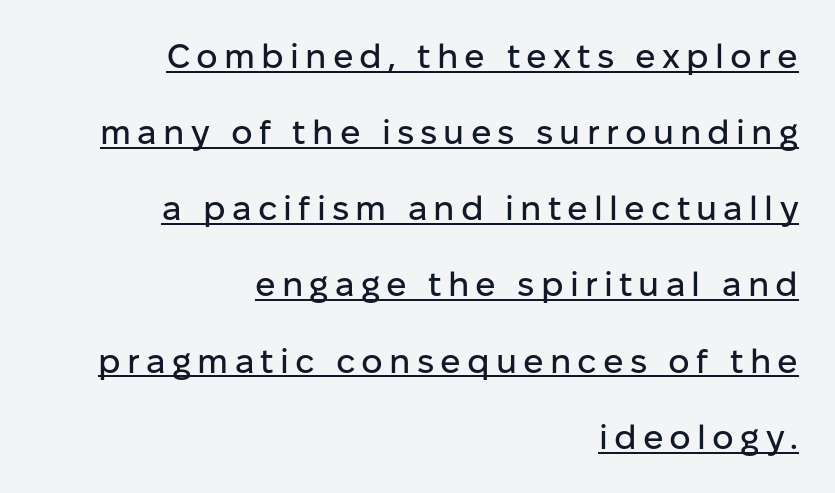
{"serif": "no", "italic": "no", "width": "normal", "stroke_contrast": "low", "x_height": "medium", "monospaced": "no", "underline": "yes", "align": "right", "line_spacing": "loose", "line_spacing_ratio": 2.24, "glyph_px": 34}
